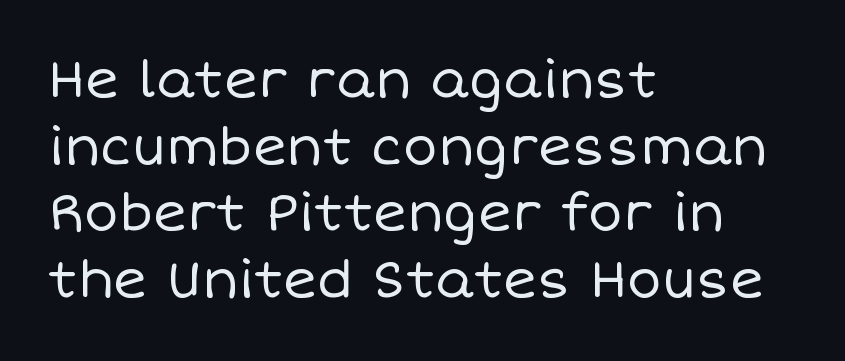
Q: Is the text bold? A: No.
Q: Is the text italic (slanted)? A: No, it is upright.
Q: Is the text underlined? A: No.
Q: How is the paragraph aligned? A: Left-aligned.
Q: Is the spacing between letters normal or unusually wide? A: Normal.
Q: Is the spacing between lines tight, normal or loose? A: Normal.
Q: Width (condensed, normal, or wide)? A: Normal.
Q: Stroke contrast? A: Low.
Q: x-height? A: Large.
Q: Monospaced? A: No.
